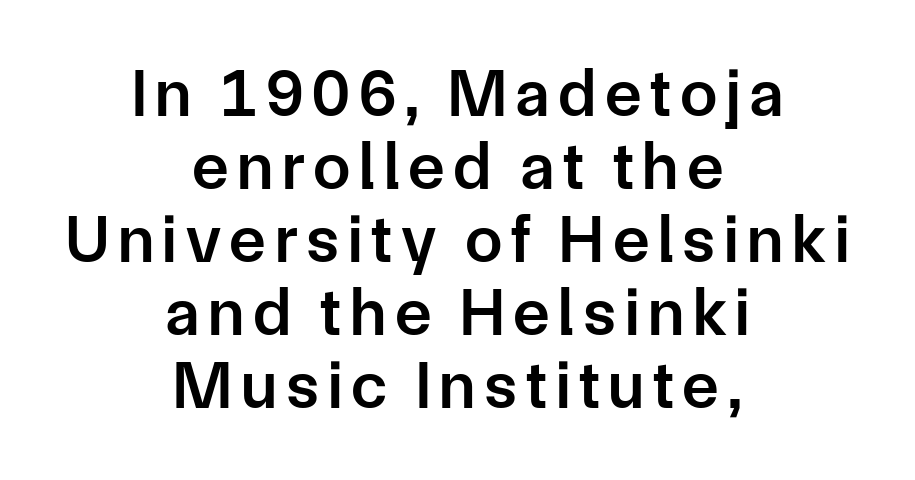
Q: Is the text bold? A: Semi-bold.
Q: Is the text italic (slanted)? A: No, it is upright.
Q: Is the typeface a serif or a sans-serif typeface? A: Sans-serif.
Q: Is the text underlined? A: No.
Q: How is the paragraph aligned? A: Centered.
Q: Is the spacing between lines tight, normal or loose? A: Tight.
Q: Width (condensed, normal, or wide)? A: Normal.
Q: Stroke contrast? A: Low.
Q: x-height? A: Medium.
Q: Monospaced? A: No.
